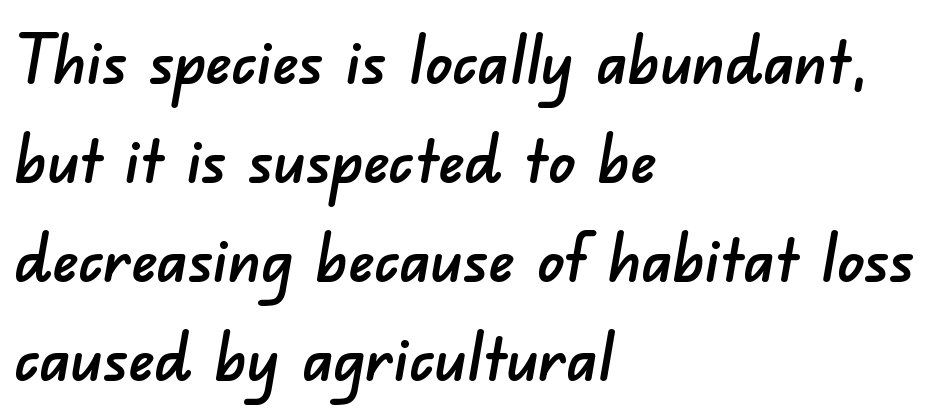
Q: Is the typeface a serif or a sans-serif typeface? A: Sans-serif.
Q: Is the text underlined? A: No.
Q: How is the paragraph aligned? A: Left-aligned.
Q: Is the spacing between letters normal or unusually wide? A: Normal.
Q: Is the spacing between lines tight, normal or loose? A: Normal.
Q: Width (condensed, normal, or wide)? A: Normal.
Q: Stroke contrast? A: Low.
Q: x-height? A: Small.
Q: Monospaced? A: No.
